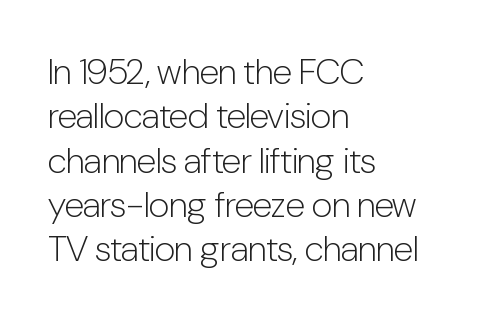
{"serif": "no", "italic": "no", "bold": "no", "weight": "light", "width": "condensed", "stroke_contrast": "low", "x_height": "medium", "monospaced": "no", "underline": "no", "align": "left", "line_spacing_ratio": 1.23, "letter_spacing": "normal", "letter_spacing_em": 0.0, "glyph_px": 36}
